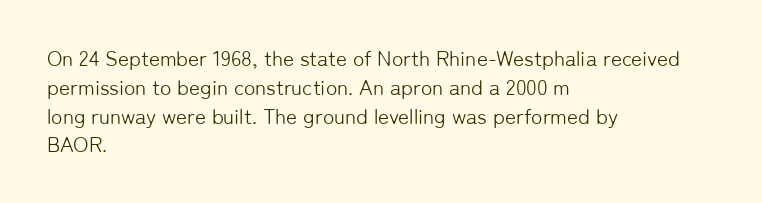
{"italic": "no", "bold": "no", "underline": "no", "align": "left", "line_spacing": "normal", "line_spacing_ratio": 1.37, "letter_spacing": "normal", "letter_spacing_em": 0.0, "glyph_px": 21}
